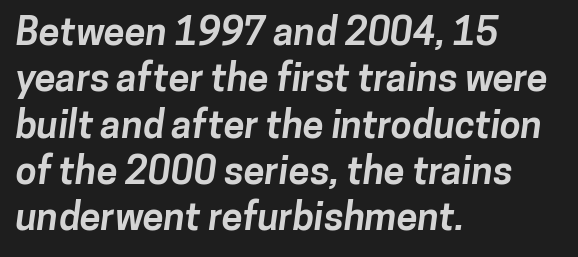
{"serif": "no", "bold": "yes", "weight": "bold", "width": "normal", "stroke_contrast": "low", "x_height": "medium", "monospaced": "no", "underline": "no", "align": "left", "line_spacing_ratio": 1.22, "letter_spacing": "normal", "letter_spacing_em": 0.0, "glyph_px": 38}
